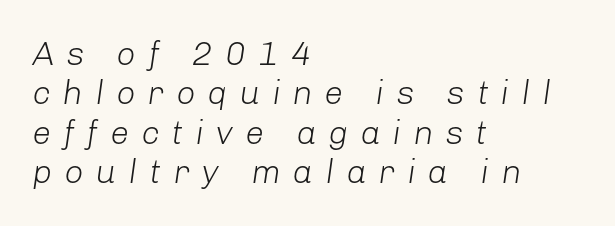
One-word summary of the alignment: left. The passage shown has open, widely tracked lettering throughout. The font is comparable to plain body text, perhaps lighter. If you drew a line through each stem, it would be angled.
